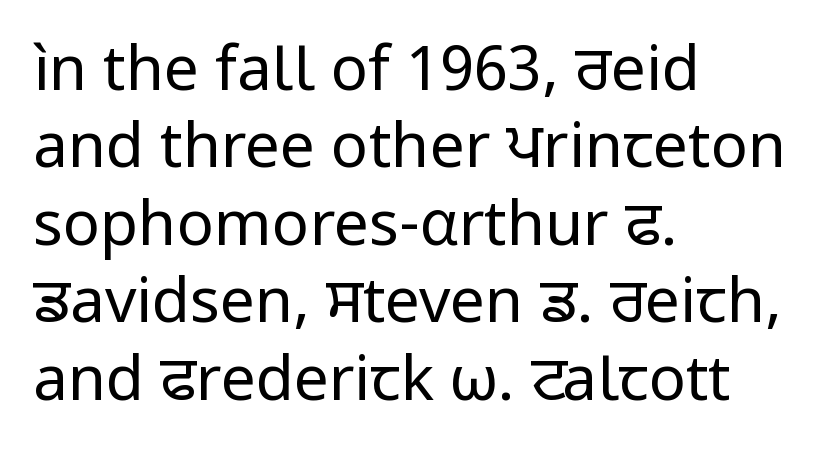
Q: Is the text bold? A: No.
Q: Is the text italic (slanted)? A: No, it is upright.
Q: Is the typeface a serif or a sans-serif typeface? A: Sans-serif.
Q: Is the text underlined? A: No.
Q: How is the paragraph aligned? A: Left-aligned.
Q: Is the spacing between letters normal or unusually wide? A: Normal.
Q: Is the spacing between lines tight, normal or loose? A: Normal.
Q: Width (condensed, normal, or wide)? A: Normal.
Q: Stroke contrast? A: Low.
Q: x-height? A: Medium.
Q: Monospaced? A: No.
